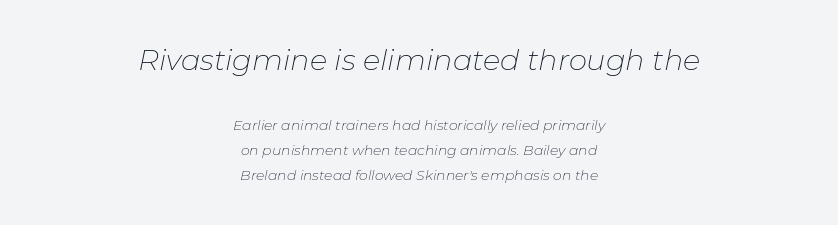
The image shows 29 px thin type, italic (leaning right); set centered, line spacing 1.78x, normal letter spacing, not underlined; the first (top) block is 2.07x larger; low stroke contrast and a medium x-height.
